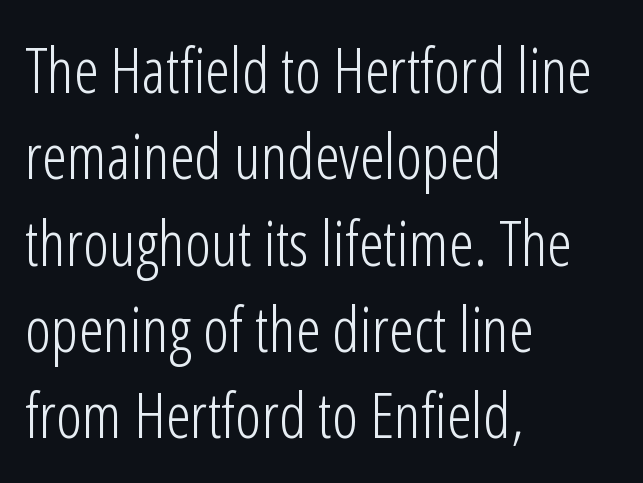
The image shows 63 px light, condensed sans-serif type, upright; set left-aligned, normal line spacing (1.37x), normal letter spacing, not underlined; low stroke contrast and a medium x-height.
